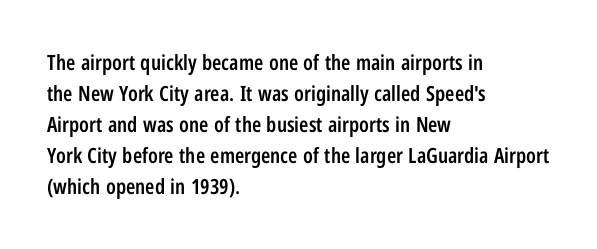
Q: Is the text bold? A: Semi-bold.
Q: Is the text italic (slanted)? A: No, it is upright.
Q: Is the text underlined? A: No.
Q: How is the paragraph aligned? A: Left-aligned.
Q: Is the spacing between letters normal or unusually wide? A: Normal.
Q: Is the spacing between lines tight, normal or loose? A: Normal.
